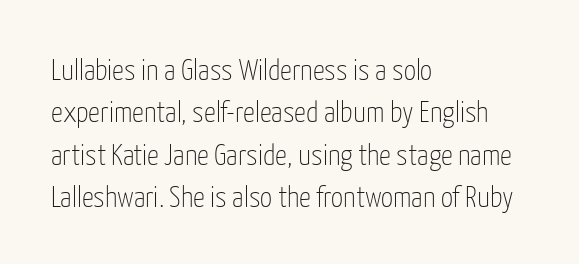
Q: Is the text bold? A: No.
Q: Is the text italic (slanted)? A: No, it is upright.
Q: Is the typeface a serif or a sans-serif typeface? A: Sans-serif.
Q: Is the text underlined? A: No.
Q: How is the paragraph aligned? A: Left-aligned.
Q: Is the spacing between letters normal or unusually wide? A: Normal.
Q: Is the spacing between lines tight, normal or loose? A: Normal.
Q: Width (condensed, normal, or wide)? A: Condensed.
Q: Stroke contrast? A: Low.
Q: x-height? A: Medium.
Q: Monospaced? A: No.
